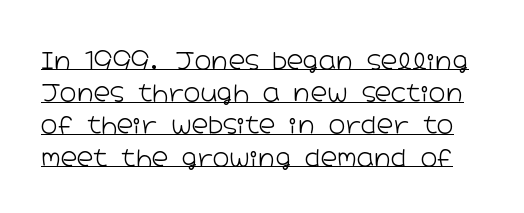
Weight: in the light-to-regular range. This block has exactly the height ordinary leading produces. Does the lettering tilt? It doesn't — this is upright. Somebody hit Ctrl+U on this one — the words are underlined.
